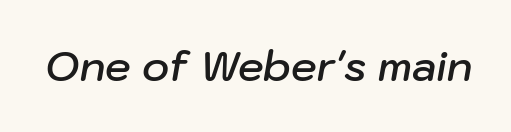
The image shows 41 px semibold type, italic (leaning right); set normal letter spacing, not underlined; low stroke contrast and a medium x-height.
